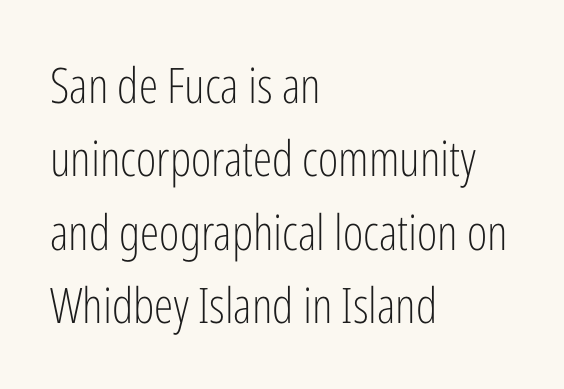
{"serif": "no", "italic": "no", "bold": "no", "weight": "light", "width": "condensed", "stroke_contrast": "low", "x_height": "medium", "monospaced": "no", "underline": "no", "align": "left", "line_spacing": "normal", "line_spacing_ratio": 1.5, "letter_spacing": "normal", "letter_spacing_em": 0.0, "glyph_px": 49}
